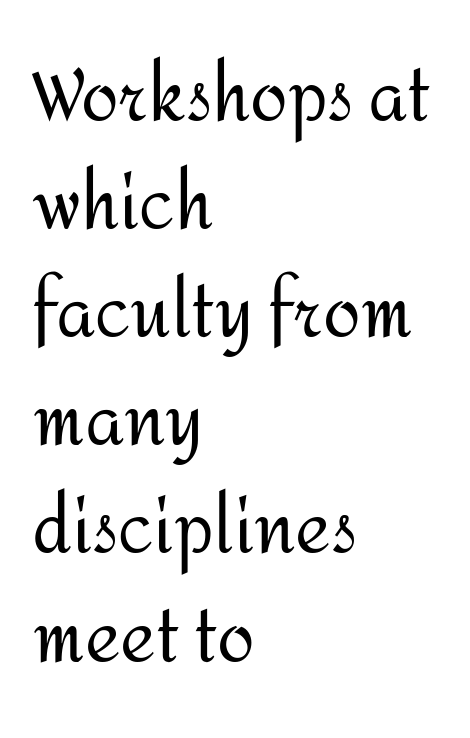
The image shows 68 px regular-weight sans-serif type, upright; set left-aligned, normal line spacing (1.59x), normal letter spacing, not underlined; medium stroke contrast and a medium x-height.
